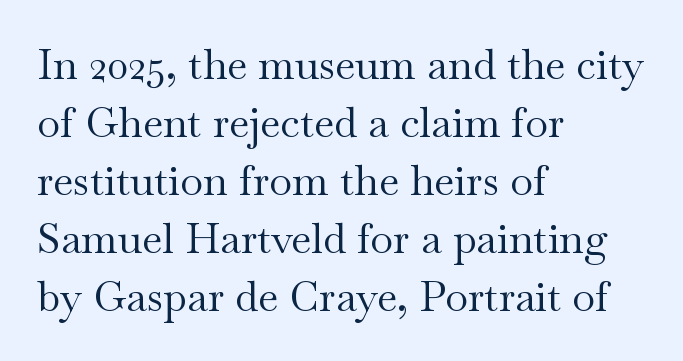
The image shows 42 px regular-weight, wide serif type, upright; set left-aligned, normal line spacing (1.38x), normal letter spacing, not underlined; medium stroke contrast and a small x-height.
